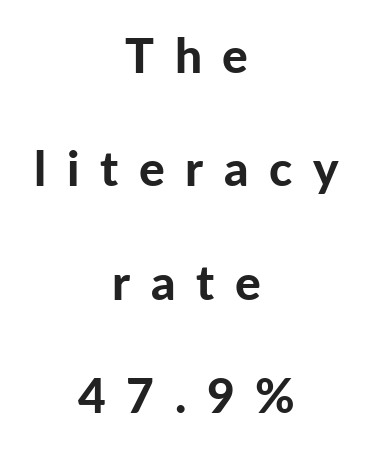
The image shows 48 px bold sans-serif type, upright; set centered, loose line spacing (2.36x), unusually wide letter spacing (+0.43 em), not underlined; low stroke contrast and a medium x-height.
